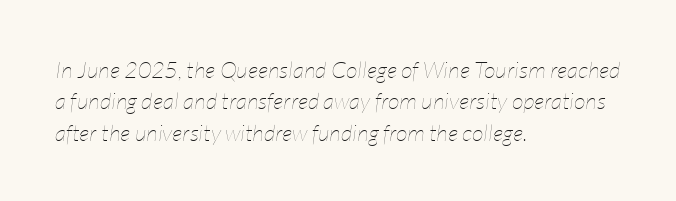
{"italic": "yes", "lean": "right", "slant_degrees": 7, "bold": "no", "underline": "no", "align": "left", "line_spacing": "normal", "line_spacing_ratio": 1.36, "letter_spacing": "normal", "letter_spacing_em": 0.0, "glyph_px": 23}
